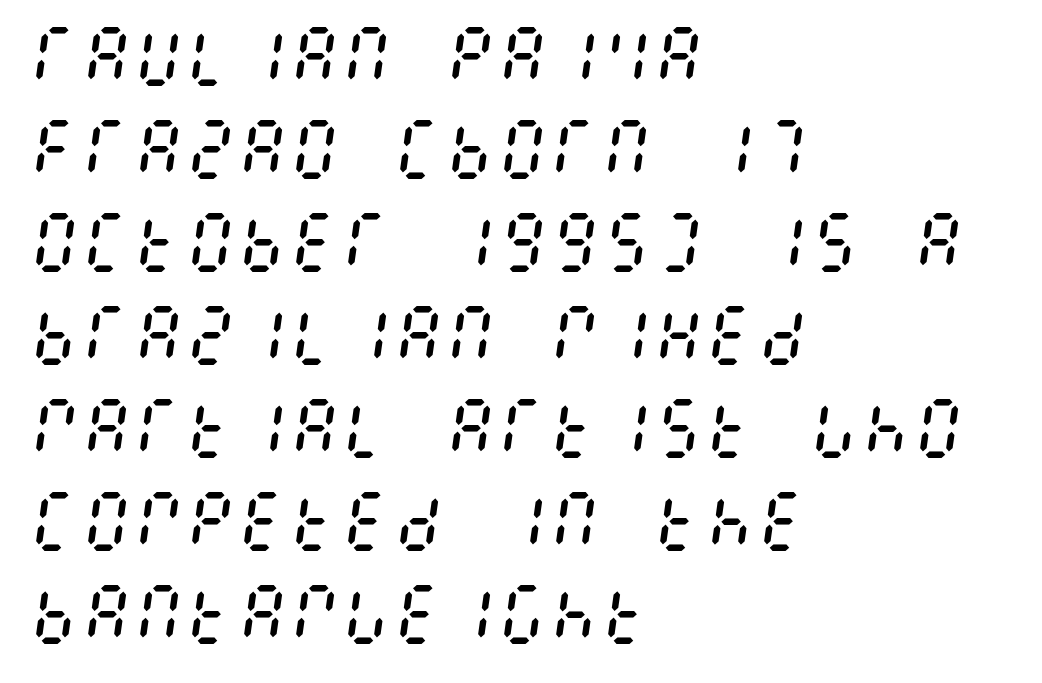
{"italic": "yes", "lean": "right", "slant_degrees": 8, "bold": "no", "weight": "regular", "width": "condensed", "stroke_contrast": "medium", "x_height": "large", "underline": "no", "align": "left", "line_spacing": "normal", "line_spacing_ratio": 1.43, "letter_spacing": "normal", "letter_spacing_em": 0.0, "glyph_px": 65}
